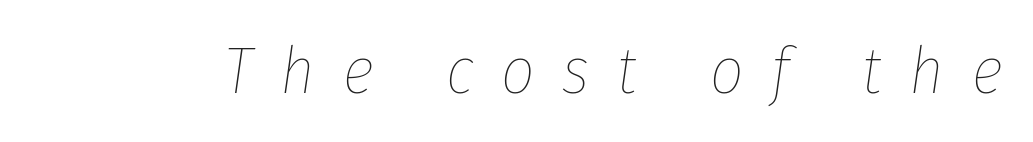
The image shows 66 px thin, condensed type, italic (leaning right); set unusually wide letter spacing (+0.42 em), not underlined; low stroke contrast and a medium x-height.
